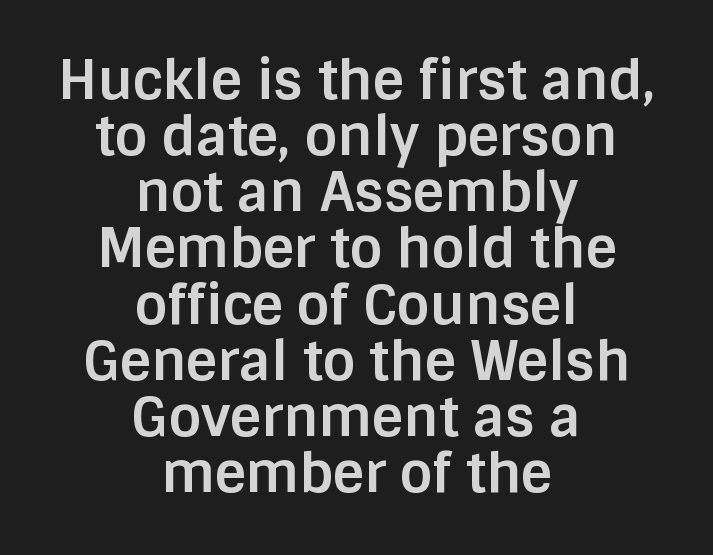
Q: Is the text bold? A: Yes.
Q: Is the text italic (slanted)? A: No, it is upright.
Q: Is the typeface a serif or a sans-serif typeface? A: Sans-serif.
Q: Is the text underlined? A: No.
Q: How is the paragraph aligned? A: Centered.
Q: Is the spacing between letters normal or unusually wide? A: Normal.
Q: Is the spacing between lines tight, normal or loose? A: Tight.
Q: Width (condensed, normal, or wide)? A: Normal.
Q: Stroke contrast? A: Low.
Q: x-height? A: Large.
Q: Monospaced? A: No.
